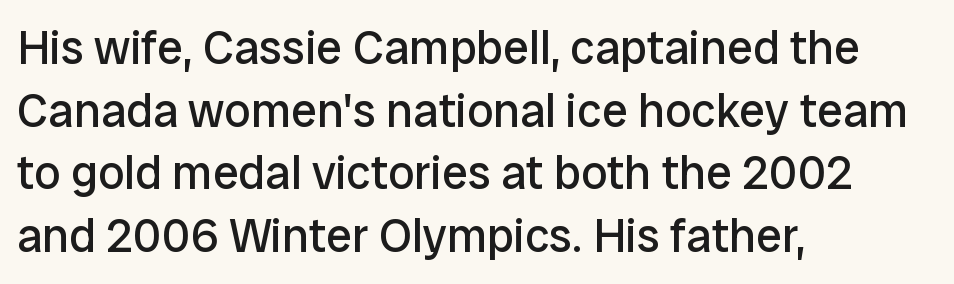
The image shows 47 px regular-weight sans-serif type, upright; set left-aligned, normal line spacing (1.33x), normal letter spacing, not underlined; low stroke contrast and a medium x-height.
